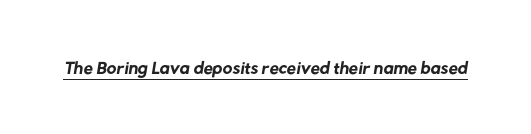
The image shows 27 px text type; set normal letter spacing, underlined.
